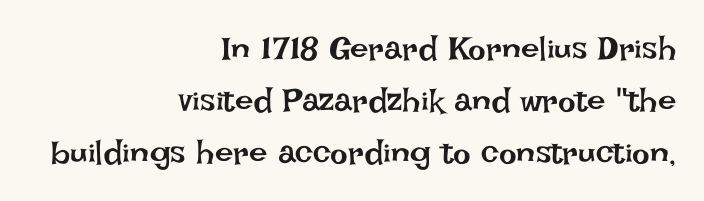
The image shows 33 px regular-weight type, upright; set right-aligned, normal line spacing (1.58x), normal letter spacing, not underlined; low stroke contrast and a large x-height.
